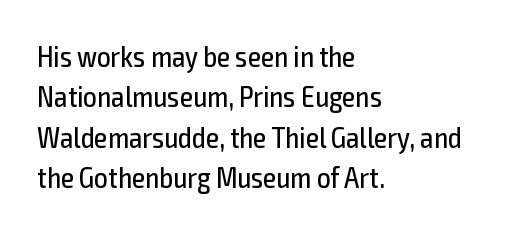
The image shows 30 px regular-weight, condensed sans-serif type, upright; set left-aligned, normal line spacing (1.35x), normal letter spacing, not underlined; a medium x-height.
